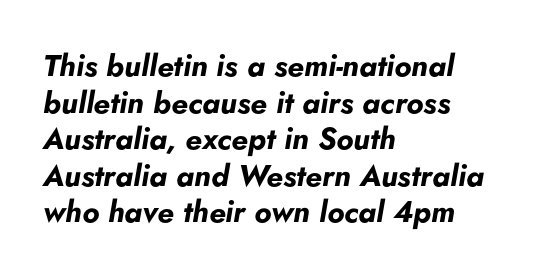
Q: Is the text bold? A: Yes.
Q: Is the text italic (slanted)? A: Yes, it leans right by about 5 degrees.
Q: Is the text underlined? A: No.
Q: How is the paragraph aligned? A: Left-aligned.
Q: Is the spacing between letters normal or unusually wide? A: Normal.
Q: Width (condensed, normal, or wide)? A: Normal.
Q: Stroke contrast? A: Low.
Q: x-height? A: Small.
Q: Monospaced? A: No.
